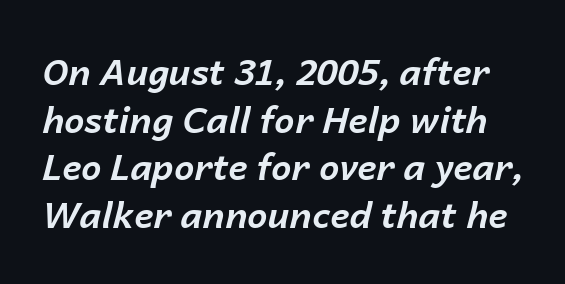
{"italic": "yes", "lean": "right", "slant_degrees": 14, "bold": "yes", "weight": "bold", "width": "normal", "stroke_contrast": "low", "x_height": "medium", "monospaced": "no", "underline": "no", "line_spacing": "normal", "line_spacing_ratio": 1.32, "letter_spacing": "normal", "letter_spacing_em": 0.0, "glyph_px": 36}
